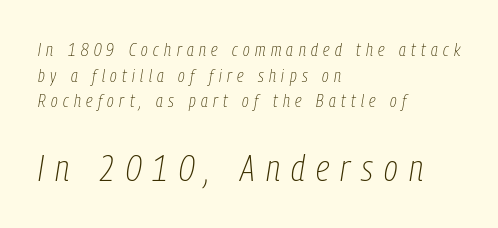
The image shows 37 px thin, condensed type, italic (leaning right); set left-aligned, normal line spacing (1.43x), unusually wide letter spacing (+0.3 em), not underlined; the second (bottom) block is 2.06x larger; low stroke contrast and a medium x-height.
